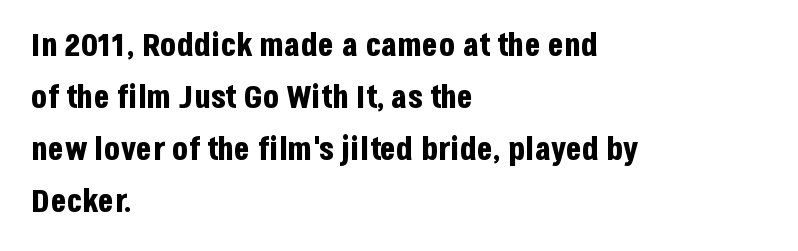
Q: Is the text bold? A: Yes.
Q: Is the text italic (slanted)? A: No, it is upright.
Q: Is the typeface a serif or a sans-serif typeface? A: Sans-serif.
Q: Is the text underlined? A: No.
Q: How is the paragraph aligned? A: Left-aligned.
Q: Is the spacing between letters normal or unusually wide? A: Normal.
Q: Is the spacing between lines tight, normal or loose? A: Normal.
Q: Width (condensed, normal, or wide)? A: Condensed.
Q: Stroke contrast? A: Low.
Q: x-height? A: Large.
Q: Monospaced? A: No.
